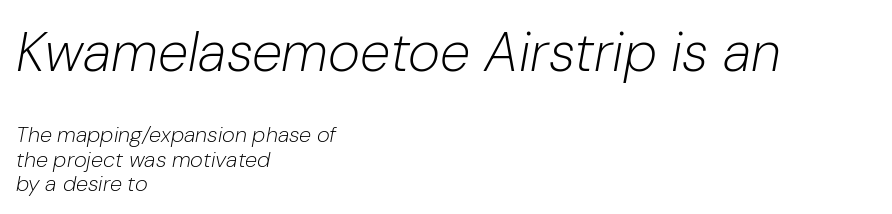
Q: Is the text bold? A: No.
Q: Is the text italic (slanted)? A: Yes, it leans right by about 10 degrees.
Q: Is the text underlined? A: No.
Q: How is the paragraph aligned? A: Left-aligned.
Q: Is the spacing between letters normal or unusually wide? A: Normal.
Q: Is the spacing between lines tight, normal or loose? A: Tight.
Q: Which block of text is set in a larger size, the first (top) or the second (bottom)? A: The first (top) one.
Q: Width (condensed, normal, or wide)? A: Normal.
Q: Stroke contrast? A: Low.
Q: x-height? A: Medium.
Q: Monospaced? A: No.
